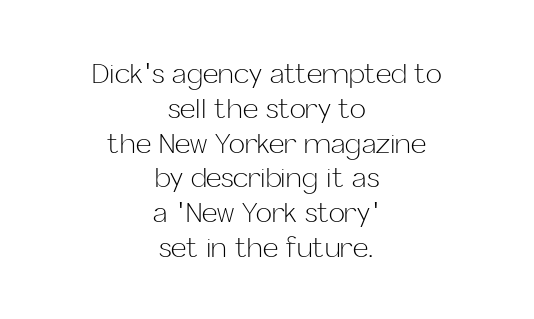
Q: Is the text bold? A: No.
Q: Is the text italic (slanted)? A: No, it is upright.
Q: Is the text underlined? A: No.
Q: How is the paragraph aligned? A: Centered.
Q: Is the spacing between letters normal or unusually wide? A: Normal.
Q: Is the spacing between lines tight, normal or loose? A: Normal.
